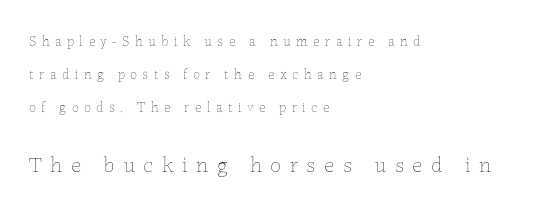
Stems here are at most as thick as an everyday book face. These lines are set flush left with a ragged right edge. Descenders hang freely into open space. The lines are spread far apart with generous leading. Compared with typical body copy, the letter spacing here is much looser. The typography opts for an upright posture over an oblique one.
